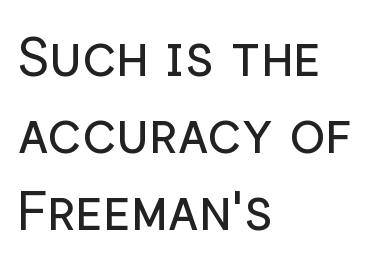
Q: Is the text bold? A: No.
Q: Is the text italic (slanted)? A: No, it is upright.
Q: Is the typeface a serif or a sans-serif typeface? A: Sans-serif.
Q: Is the text underlined? A: No.
Q: How is the paragraph aligned? A: Left-aligned.
Q: Is the spacing between letters normal or unusually wide? A: Normal.
Q: Is the spacing between lines tight, normal or loose? A: Normal.
Q: Width (condensed, normal, or wide)? A: Normal.
Q: Stroke contrast? A: Low.
Q: x-height? A: Medium.
Q: Monospaced? A: No.
